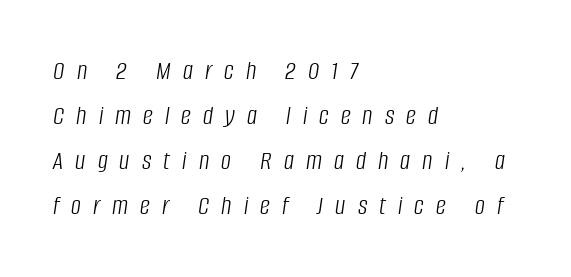
Is this a fixed-width face? No — the glyphs have proportional, varying widths. Left-aligned paragraph, ragged on the right. Only glyphs here, with clear space below each row. The letterforms sit at book weight or below. The typography opts for an oblique posture over an upright one. Students, observe: this is what conventionally led text looks like.
